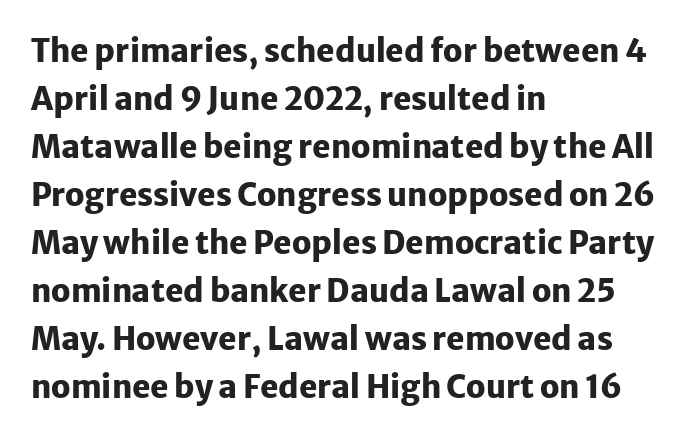
Q: Is the text bold? A: Yes.
Q: Is the text italic (slanted)? A: No, it is upright.
Q: Is the typeface a serif or a sans-serif typeface? A: Sans-serif.
Q: Is the text underlined? A: No.
Q: How is the paragraph aligned? A: Left-aligned.
Q: Is the spacing between letters normal or unusually wide? A: Normal.
Q: Is the spacing between lines tight, normal or loose? A: Normal.
Q: Width (condensed, normal, or wide)? A: Normal.
Q: Stroke contrast? A: Low.
Q: x-height? A: Medium.
Q: Monospaced? A: No.
